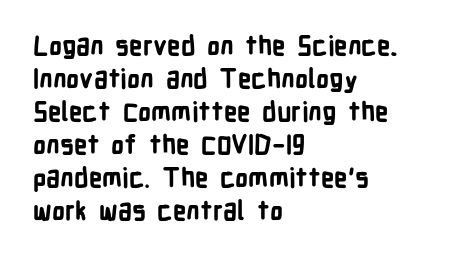
{"italic": "no", "bold": "yes", "underline": "no", "align": "left", "line_spacing": "normal", "line_spacing_ratio": 1.27, "letter_spacing": "normal", "letter_spacing_em": 0.0, "glyph_px": 26}
